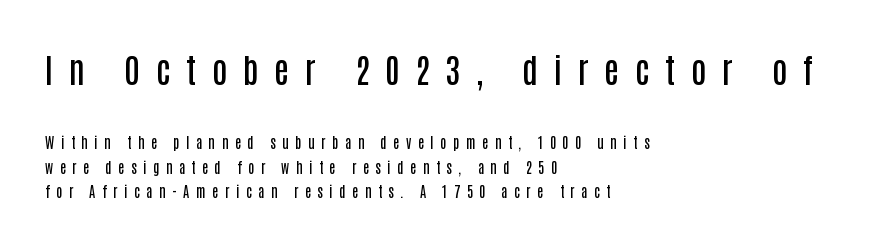
The image shows 34 px semibold, condensed sans-serif type, upright; set left-aligned, line spacing 1.76x, unusually wide letter spacing (+0.46 em), not underlined; the first (top) block is 2.43x larger; low stroke contrast and a large x-height.
